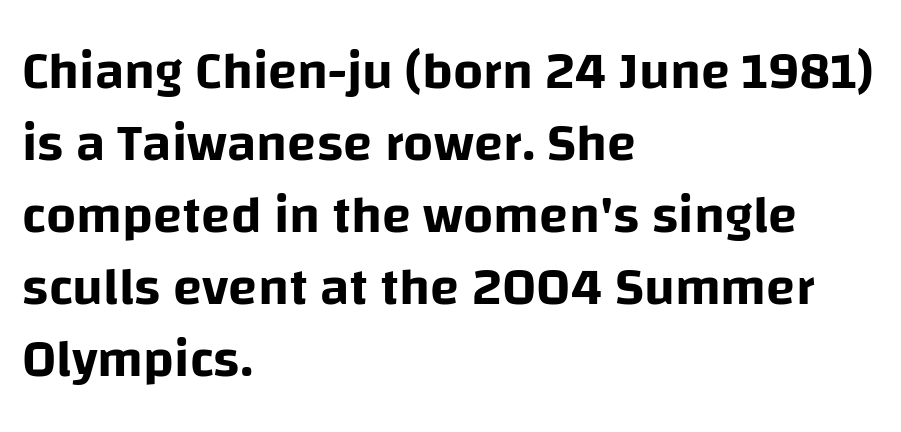
Q: Is the text italic (slanted)? A: No, it is upright.
Q: Is the typeface a serif or a sans-serif typeface? A: Sans-serif.
Q: Is the text underlined? A: No.
Q: How is the paragraph aligned? A: Left-aligned.
Q: Is the spacing between letters normal or unusually wide? A: Normal.
Q: Is the spacing between lines tight, normal or loose? A: Normal.
Q: Width (condensed, normal, or wide)? A: Normal.
Q: Stroke contrast? A: Low.
Q: x-height? A: Large.
Q: Monospaced? A: No.
